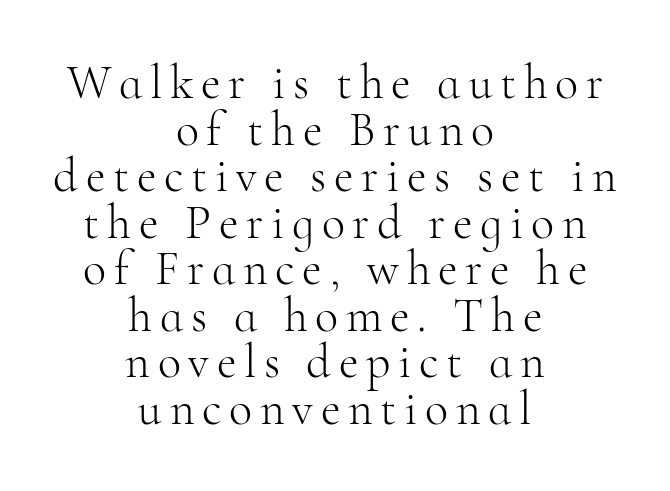
Q: Is the text bold? A: No.
Q: Is the text italic (slanted)? A: No, it is upright.
Q: Is the typeface a serif or a sans-serif typeface? A: Serif.
Q: Is the text underlined? A: No.
Q: How is the paragraph aligned? A: Centered.
Q: Is the spacing between lines tight, normal or loose? A: Tight.
Q: Width (condensed, normal, or wide)? A: Normal.
Q: Stroke contrast? A: High.
Q: x-height? A: Small.
Q: Monospaced? A: No.
